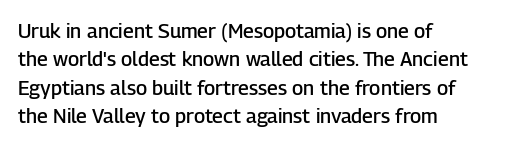
The image shows 20 px text type, upright; set left-aligned, normal line spacing (1.42x), normal letter spacing, not underlined.
